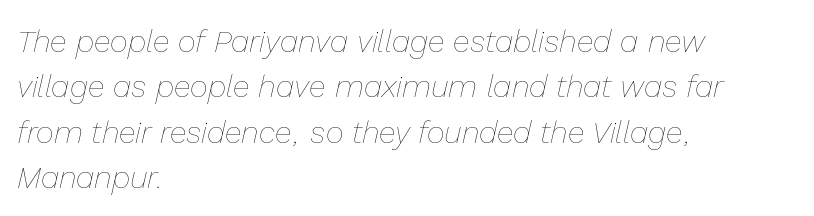
{"italic": "yes", "lean": "right", "slant_degrees": 13, "bold": "no", "weight": "thin", "width": "normal", "stroke_contrast": "low", "x_height": "medium", "monospaced": "no", "underline": "no", "align": "left", "line_spacing": "normal", "line_spacing_ratio": 1.46, "letter_spacing": "normal", "letter_spacing_em": 0.0, "glyph_px": 31}
